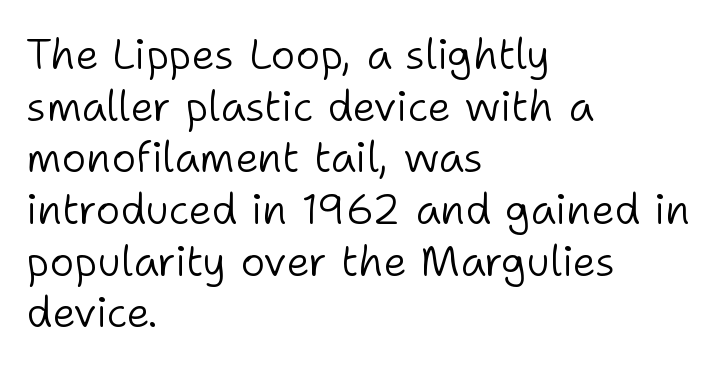
These lines were composed using upright roman letters. Bare-footed words on every line. No chunkiness to these letters — they're not bold. Each letter keeps its own natural width here, so spacing adapts to shape.
